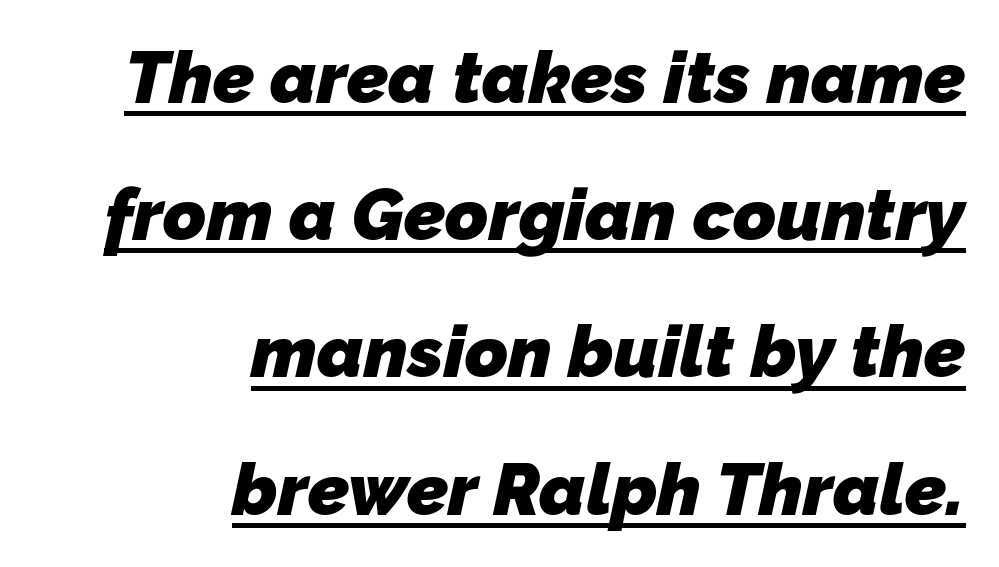
The image shows 73 px heavy sans-serif type; set right-aligned, line spacing 1.88x, normal letter spacing, underlined; low stroke contrast and a medium x-height.
